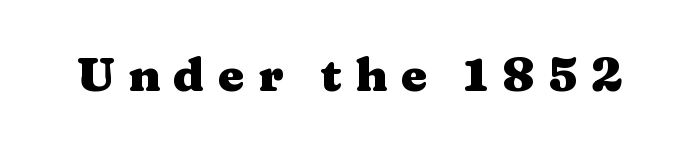
The image shows 47 px heavy, wide serif type, upright; set unusually wide letter spacing (+0.29 em), not underlined; medium stroke contrast and a medium x-height.
